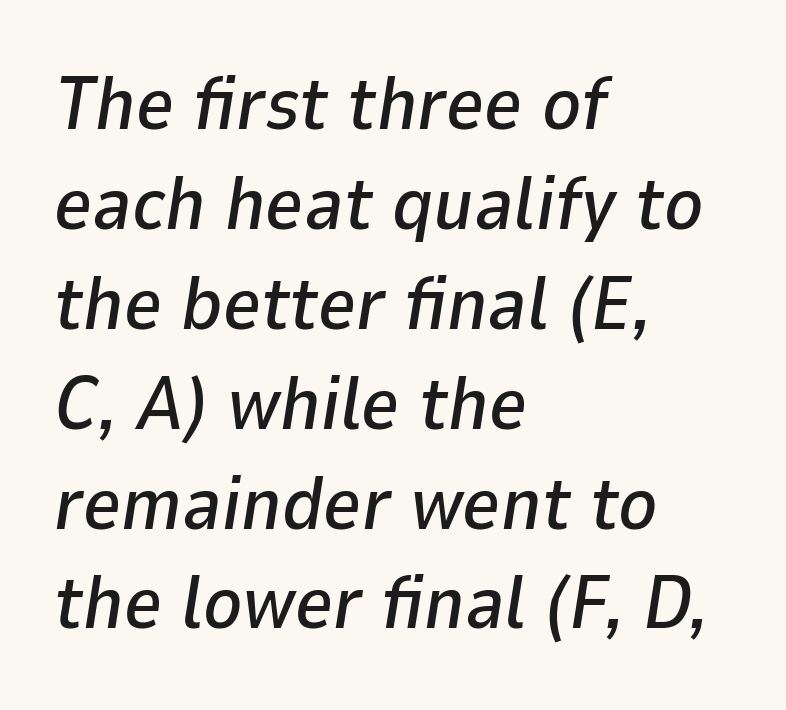
Q: Is the text italic (slanted)? A: Yes, it leans right by about 9 degrees.
Q: Is the text underlined? A: No.
Q: How is the paragraph aligned? A: Left-aligned.
Q: Is the spacing between letters normal or unusually wide? A: Normal.
Q: Is the spacing between lines tight, normal or loose? A: Normal.
Q: Width (condensed, normal, or wide)? A: Normal.
Q: Stroke contrast? A: Low.
Q: x-height? A: Medium.
Q: Monospaced? A: No.
